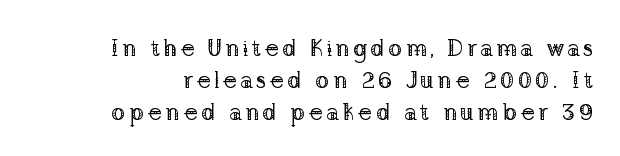
The area under the type is left untouched. A typesetter would mark this as roman, not italic. This is not heavy type; no bold has been used. Regular leading.
